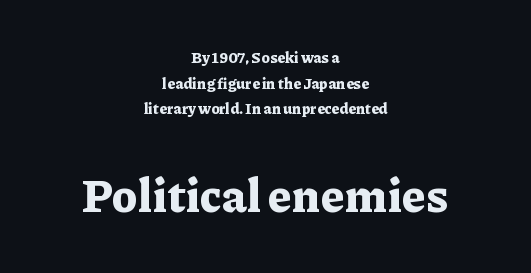
Font category for this specimen: serif. In terms of weight, the rendering is a true, heavy bold. You could call the tracking neutral — neither tight nor loose. Leftover space on each line is divided equally before and after the words. Type size steps up from the first block to the second. A bare baseline throughout the passage.
